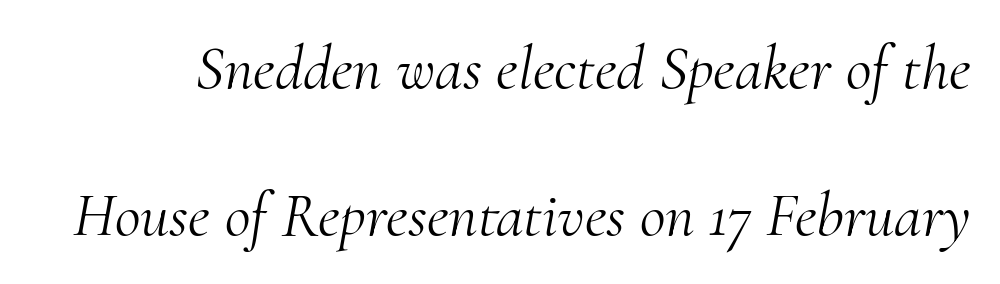
Q: Is the text bold? A: No.
Q: Is the text italic (slanted)? A: Yes, it leans right by about 10 degrees.
Q: Is the typeface a serif or a sans-serif typeface? A: Serif.
Q: Is the text underlined? A: No.
Q: Is the spacing between letters normal or unusually wide? A: Normal.
Q: Is the spacing between lines tight, normal or loose? A: Loose.
Q: Width (condensed, normal, or wide)? A: Normal.
Q: Stroke contrast? A: Medium.
Q: x-height? A: Small.
Q: Monospaced? A: No.
